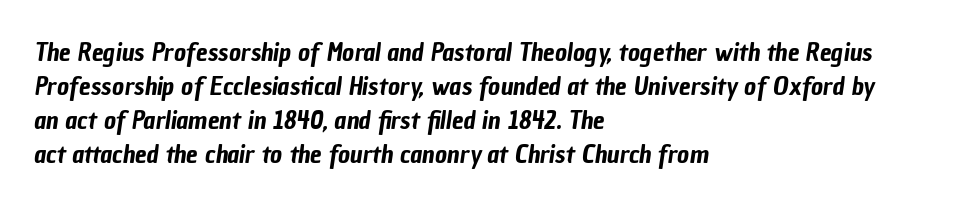
How would I describe the line gaps? Plain and ordinary. These lines are set flush left with a ragged right edge. The space beneath each line is pristine and unruled. Spacing between characters is what you'd get straight out of the box.
